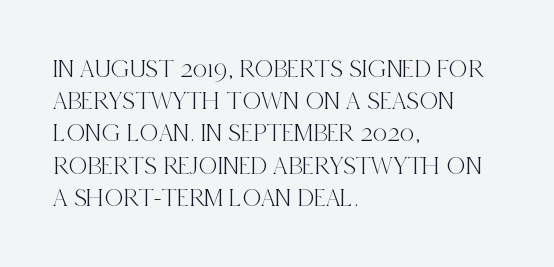
Q: Is the text italic (slanted)? A: No, it is upright.
Q: Is the text underlined? A: No.
Q: How is the paragraph aligned? A: Left-aligned.
Q: Is the spacing between letters normal or unusually wide? A: Normal.
